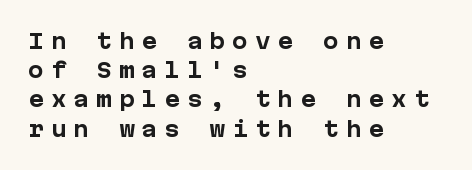
These lines are set flush left with a ragged right edge. What stands out about the letter spacing? Its width — letters are far apart. Compared with an ordinary text face, these strokes are far heavier — a full bold. Ascenders rise straight up at ninety degrees. The zone under the glyphs is completely vacant.
